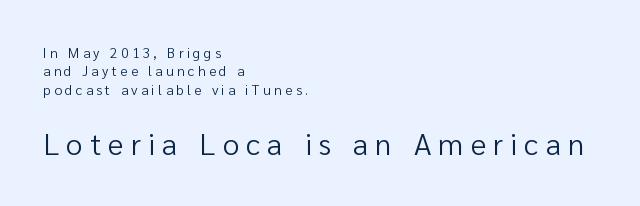
The image shows 30 px regular-weight sans-serif type, upright; set left-aligned, normal line spacing (1.31x), unusually wide letter spacing (+0.24 em), not underlined; the second (bottom) block is 2.14x larger; low stroke contrast and a medium x-height.
